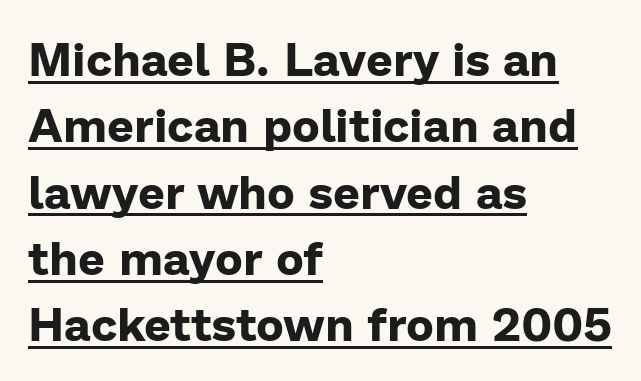
Q: Is the text bold? A: Yes.
Q: Is the text italic (slanted)? A: No, it is upright.
Q: Is the typeface a serif or a sans-serif typeface? A: Sans-serif.
Q: Is the text underlined? A: Yes.
Q: How is the paragraph aligned? A: Left-aligned.
Q: Is the spacing between letters normal or unusually wide? A: Normal.
Q: Is the spacing between lines tight, normal or loose? A: Normal.
Q: Width (condensed, normal, or wide)? A: Normal.
Q: Stroke contrast? A: Low.
Q: x-height? A: Medium.
Q: Monospaced? A: No.
